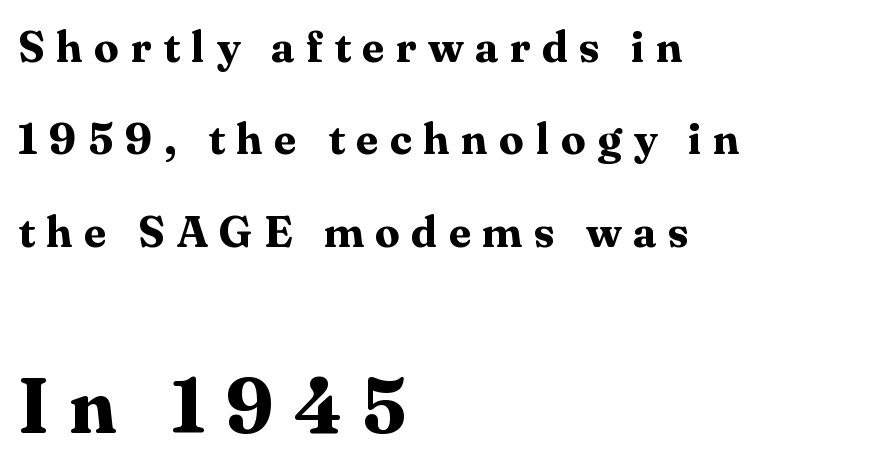
Q: Is the text bold? A: Yes.
Q: Is the text italic (slanted)? A: No, it is upright.
Q: Is the typeface a serif or a sans-serif typeface? A: Serif.
Q: Is the text underlined? A: No.
Q: How is the paragraph aligned? A: Left-aligned.
Q: Is the spacing between letters normal or unusually wide? A: Unusually wide.
Q: Is the spacing between lines tight, normal or loose? A: Loose.
Q: Which block of text is set in a larger size, the first (top) or the second (bottom)? A: The second (bottom) one.
Q: Width (condensed, normal, or wide)? A: Normal.
Q: Stroke contrast? A: Medium.
Q: x-height? A: Medium.
Q: Monospaced? A: No.
